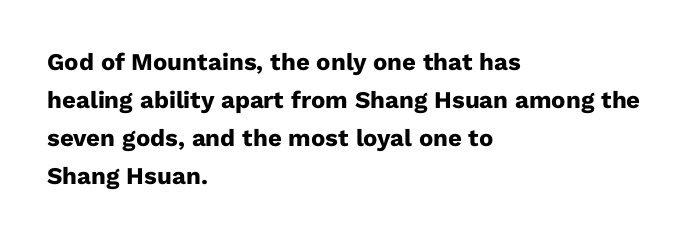
The image shows 24 px bold type, upright; set left-aligned, normal line spacing (1.58x), normal letter spacing, not underlined.
